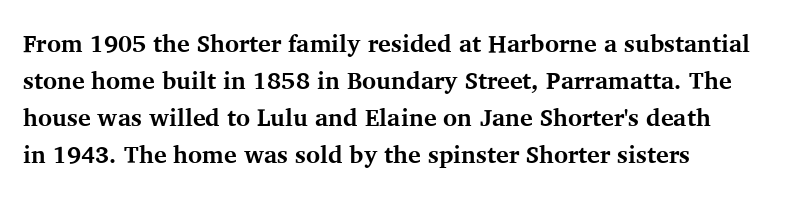
Q: Is the text bold? A: Yes.
Q: Is the text italic (slanted)? A: No, it is upright.
Q: Is the text underlined? A: No.
Q: How is the paragraph aligned? A: Left-aligned.
Q: Is the spacing between letters normal or unusually wide? A: Normal.
Q: Is the spacing between lines tight, normal or loose? A: Normal.
